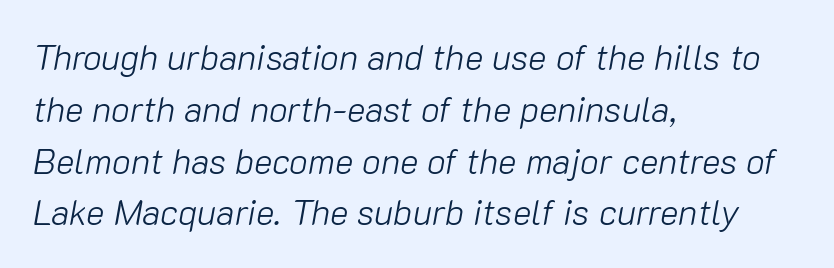
Slanted lettering throughout. Has an underline been added? It has not. The rag falls on the right side of this text block. One glance says typical: line gaps are just what's usual.
